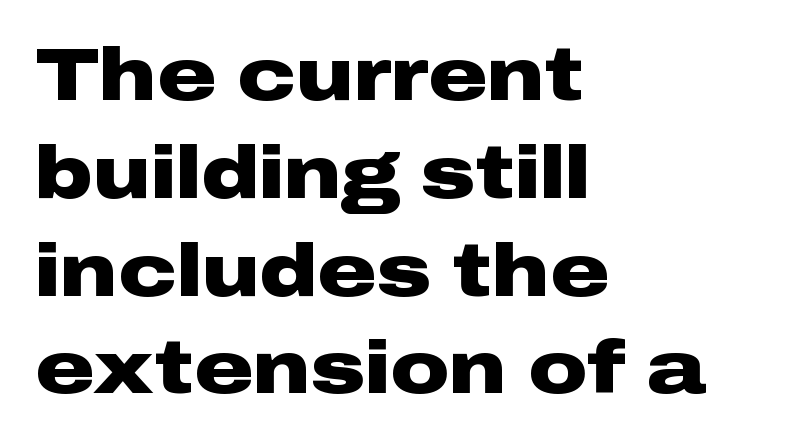
Q: Is the text bold? A: Yes.
Q: Is the text italic (slanted)? A: No, it is upright.
Q: Is the typeface a serif or a sans-serif typeface? A: Sans-serif.
Q: Is the text underlined? A: No.
Q: How is the paragraph aligned? A: Left-aligned.
Q: Is the spacing between letters normal or unusually wide? A: Normal.
Q: Is the spacing between lines tight, normal or loose? A: Normal.
Q: Width (condensed, normal, or wide)? A: Wide.
Q: Stroke contrast? A: Low.
Q: x-height? A: Medium.
Q: Monospaced? A: No.
